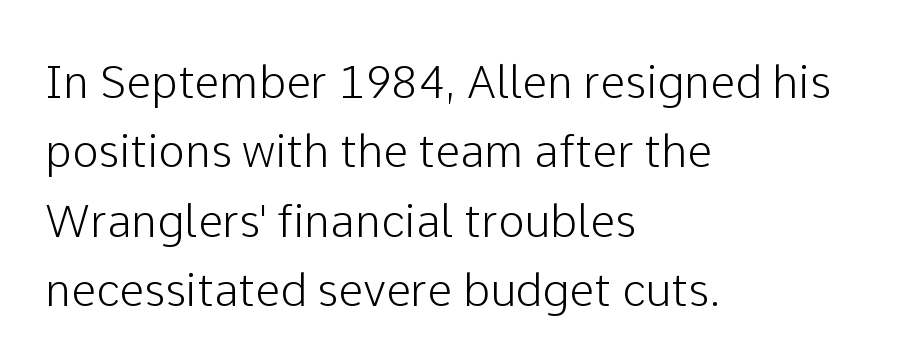
The image shows 45 px sans-serif type, upright; set left-aligned, normal line spacing (1.54x), normal letter spacing, not underlined; low stroke contrast and a medium x-height.
